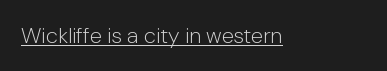
{"italic": "no", "bold": "no", "underline": "yes", "letter_spacing": "normal", "letter_spacing_em": 0.0, "glyph_px": 22}
